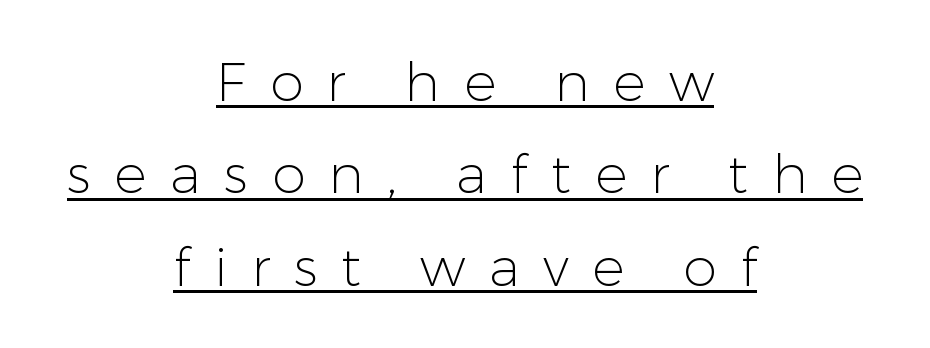
{"serif": "no", "italic": "no", "bold": "no", "weight": "light", "width": "normal", "stroke_contrast": "low", "x_height": "medium", "monospaced": "no", "underline": "yes", "align": "center", "line_spacing_ratio": 1.71, "letter_spacing": "wide", "letter_spacing_em": 0.44, "glyph_px": 54}
